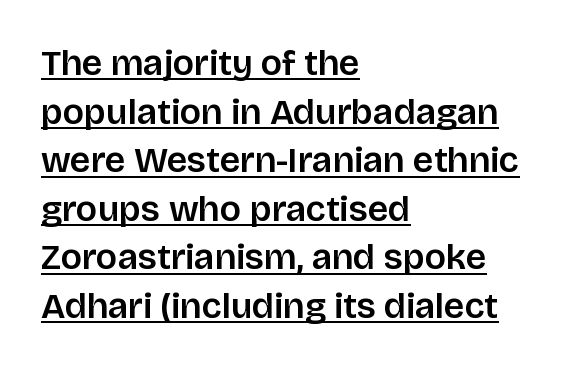
The image shows 36 px sans-serif type, upright; set left-aligned, normal line spacing (1.35x), normal letter spacing, underlined; low stroke contrast and a large x-height.
